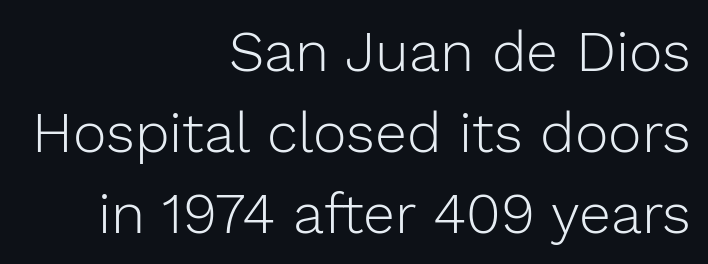
{"serif": "no", "italic": "no", "bold": "no", "weight": "light", "width": "normal", "stroke_contrast": "low", "x_height": "medium", "monospaced": "no", "underline": "no", "align": "right", "line_spacing": "normal", "line_spacing_ratio": 1.42, "letter_spacing": "normal", "letter_spacing_em": 0.0, "glyph_px": 57}
